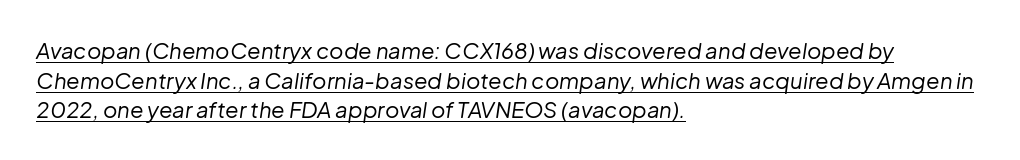
The image shows 22 px text type, italic (leaning right); set left-aligned, normal line spacing (1.35x), normal letter spacing, underlined.
